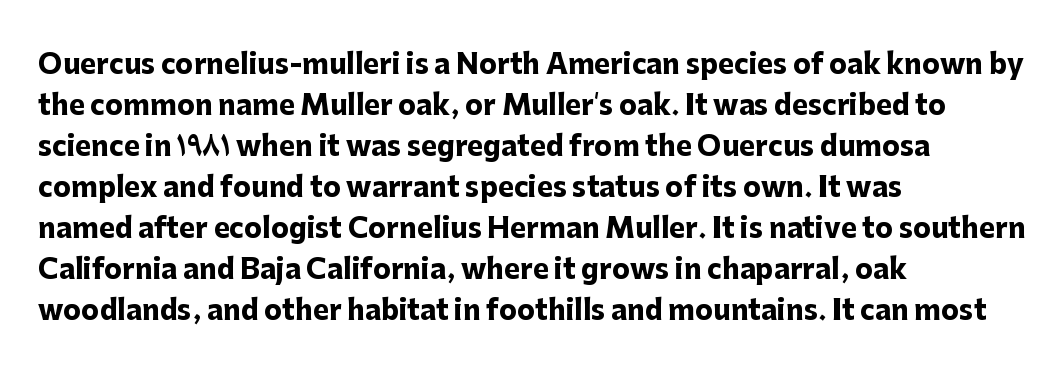
Q: Is the text bold? A: Yes.
Q: Is the text italic (slanted)? A: No, it is upright.
Q: Is the text underlined? A: No.
Q: How is the paragraph aligned? A: Left-aligned.
Q: Is the spacing between letters normal or unusually wide? A: Normal.
Q: Is the spacing between lines tight, normal or loose? A: Normal.
